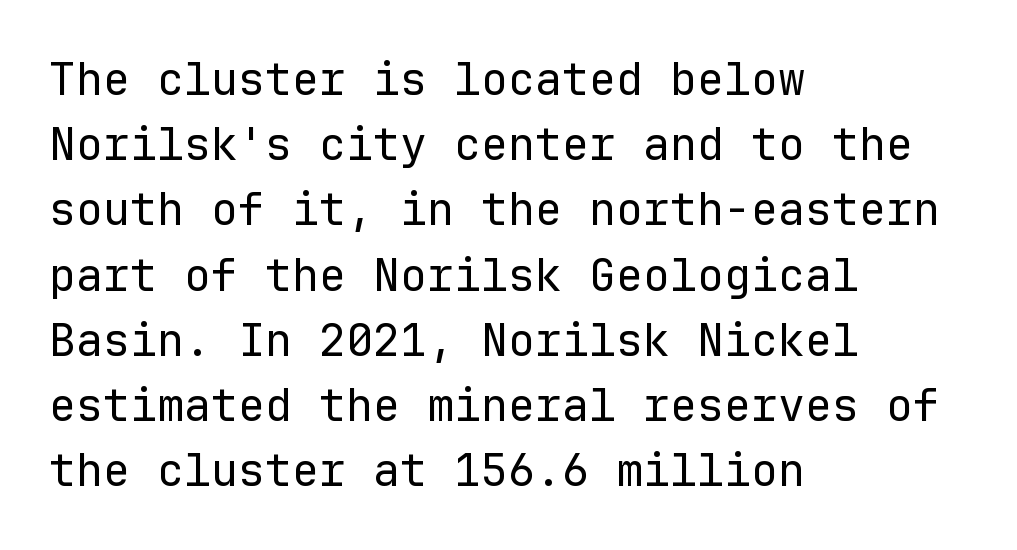
The face used here is monospaced, like something from a code editor. The font is comparable to plain body text, perhaps lighter. Descender tails drop into unmarked territory. Honestly, the row spacing looks completely unremarkable. The horizontal fit of the characters is conventional and even. Posture: straight, roman, zero tilt.
